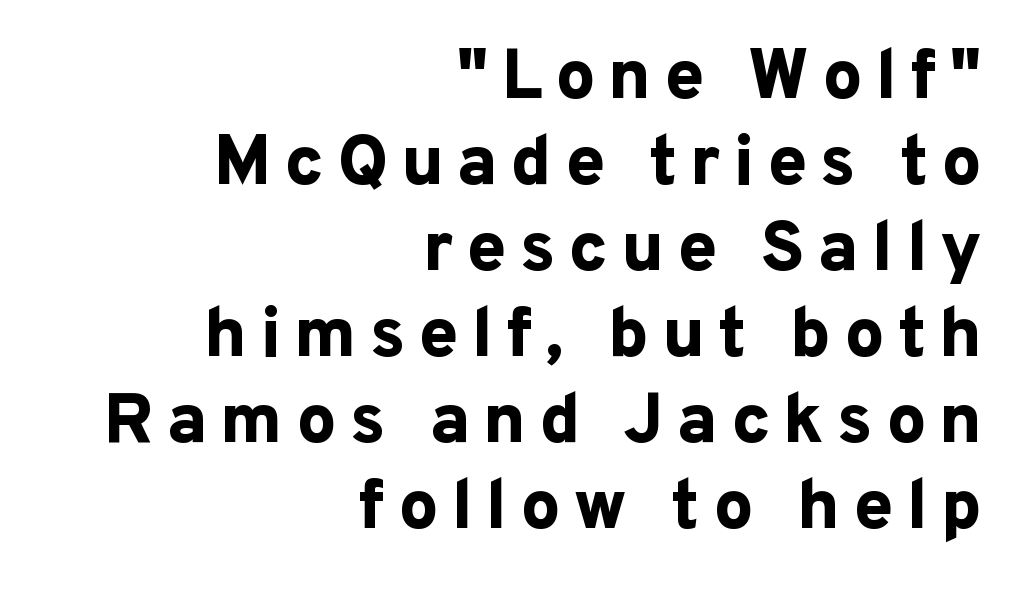
The image shows 71 px bold sans-serif type, upright; set right-aligned, line spacing 1.21x, not underlined; low stroke contrast and a medium x-height.
